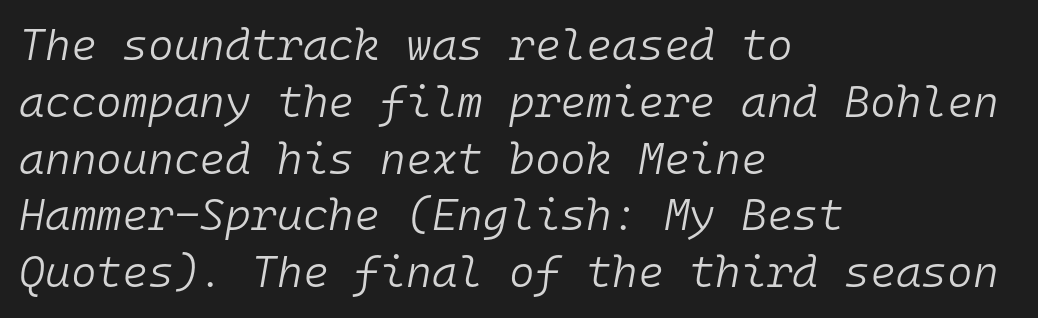
The image shows 44 px light type, italic (leaning right), monospaced; set left-aligned, normal line spacing (1.29x), normal letter spacing, not underlined; low stroke contrast and a medium x-height.
